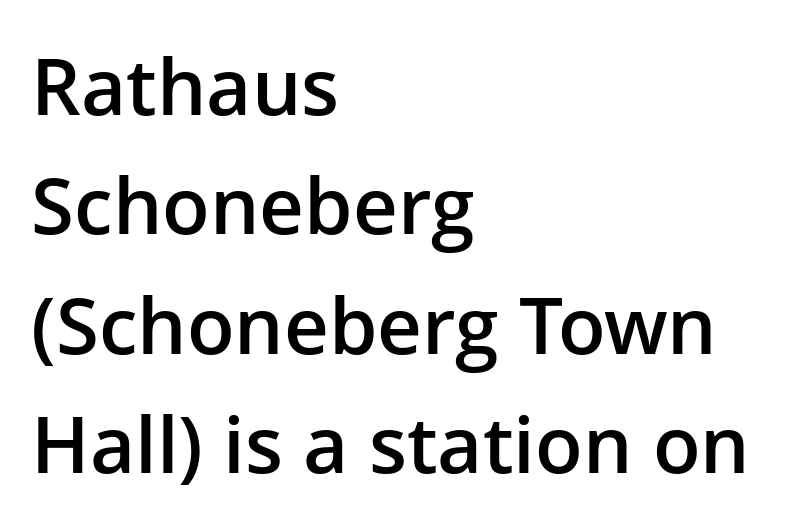
The image shows 78 px semibold sans-serif type, upright; set left-aligned, normal line spacing (1.53x), normal letter spacing, not underlined; low stroke contrast and a medium x-height.
